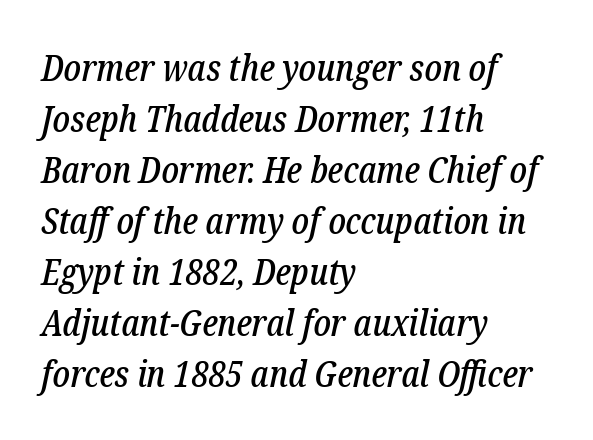
Q: Is the text italic (slanted)? A: Yes, it leans right by about 12 degrees.
Q: Is the typeface a serif or a sans-serif typeface? A: Serif.
Q: Is the text underlined? A: No.
Q: How is the paragraph aligned? A: Left-aligned.
Q: Is the spacing between letters normal or unusually wide? A: Normal.
Q: Is the spacing between lines tight, normal or loose? A: Normal.
Q: Width (condensed, normal, or wide)? A: Condensed.
Q: Stroke contrast? A: Low.
Q: x-height? A: Medium.
Q: Monospaced? A: No.
